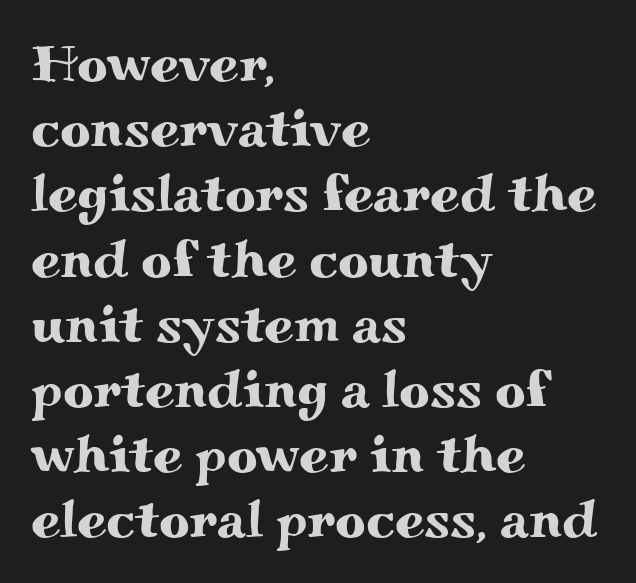
The gap between lines stays unmarked. These lines keep a tight, regular rhythm from letter to letter. Style check: upright. Note: serifs present on the glyphs.
